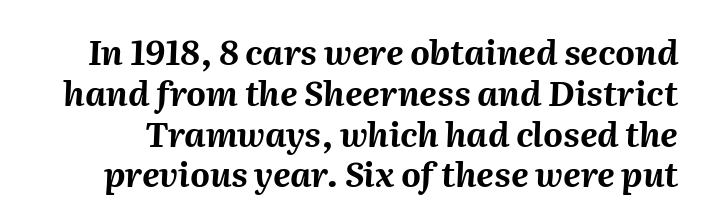
Q: Is the text bold? A: Yes.
Q: Is the text italic (slanted)? A: Yes, it leans right by about 2 degrees.
Q: Is the text underlined? A: No.
Q: Is the spacing between letters normal or unusually wide? A: Normal.
Q: Width (condensed, normal, or wide)? A: Normal.
Q: Stroke contrast? A: Medium.
Q: x-height? A: Medium.
Q: Monospaced? A: No.
